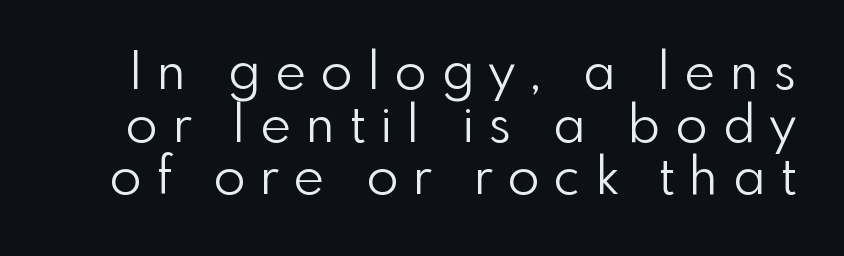
Q: Is the text bold? A: No.
Q: Is the text italic (slanted)? A: No, it is upright.
Q: Is the typeface a serif or a sans-serif typeface? A: Sans-serif.
Q: Is the text underlined? A: No.
Q: Is the spacing between letters normal or unusually wide? A: Unusually wide.
Q: Is the spacing between lines tight, normal or loose? A: Tight.
Q: Width (condensed, normal, or wide)? A: Normal.
Q: x-height? A: Small.
Q: Monospaced? A: No.
